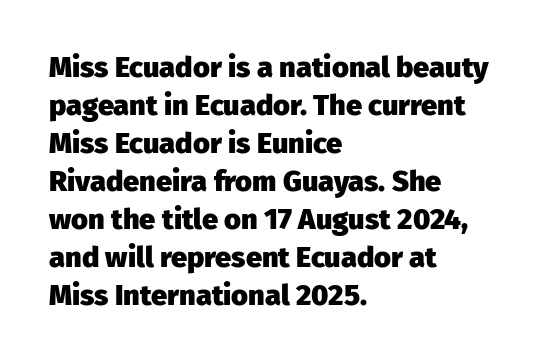
The image shows 29 px heavy sans-serif type, upright; set left-aligned, normal line spacing (1.31x), normal letter spacing, not underlined; low stroke contrast and a medium x-height.
